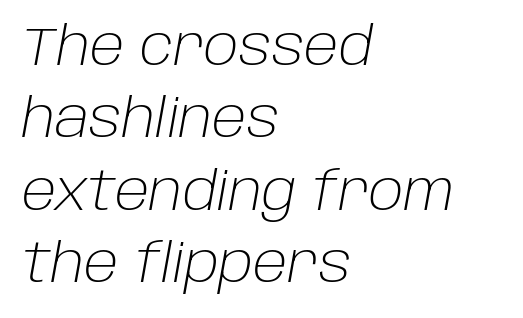
The specimen omits any rule beneath the text block's lines. No letter is thick-stroked: the sample isn't bold. Spacing verdict: proportional, widths tailored to each character. You can tell it's italic because the verticals aren't actually vertical. One-word summary of the alignment: left. You could call the tracking neutral — neither tight nor loose.
